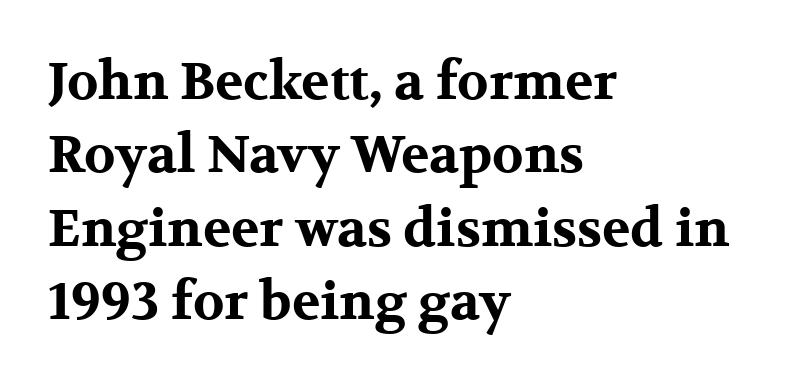
The image shows 52 px bold, wide serif type, upright; set left-aligned, normal line spacing (1.41x), normal letter spacing, not underlined; medium stroke contrast and a medium x-height.
